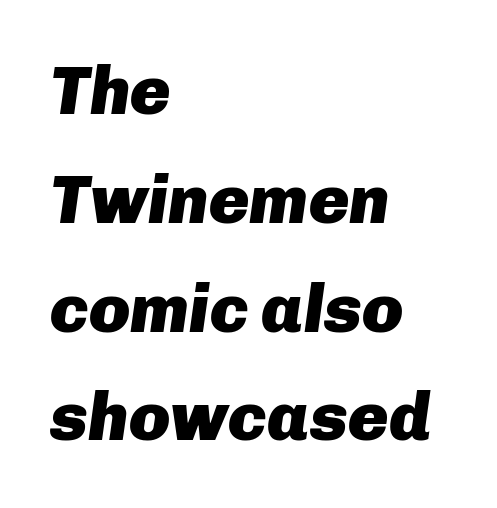
{"italic": "yes", "lean": "right", "slant_degrees": 8, "bold": "yes", "weight": "heavy", "width": "normal", "stroke_contrast": "low", "x_height": "medium", "monospaced": "no", "underline": "no", "align": "left", "line_spacing": "normal", "line_spacing_ratio": 1.6, "letter_spacing": "normal", "letter_spacing_em": 0.0, "glyph_px": 68}
